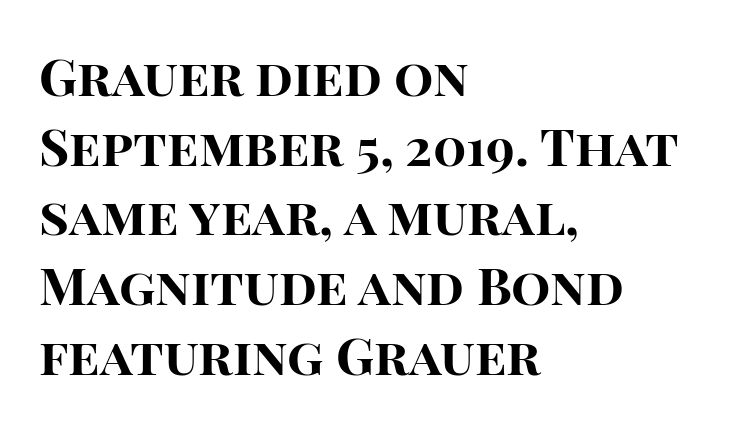
{"serif": "no", "italic": "no", "bold": "yes", "weight": "bold", "width": "normal", "stroke_contrast": "high", "x_height": "large", "monospaced": "no", "underline": "no", "align": "left", "line_spacing": "normal", "line_spacing_ratio": 1.34, "letter_spacing": "normal", "letter_spacing_em": 0.0, "glyph_px": 52}
